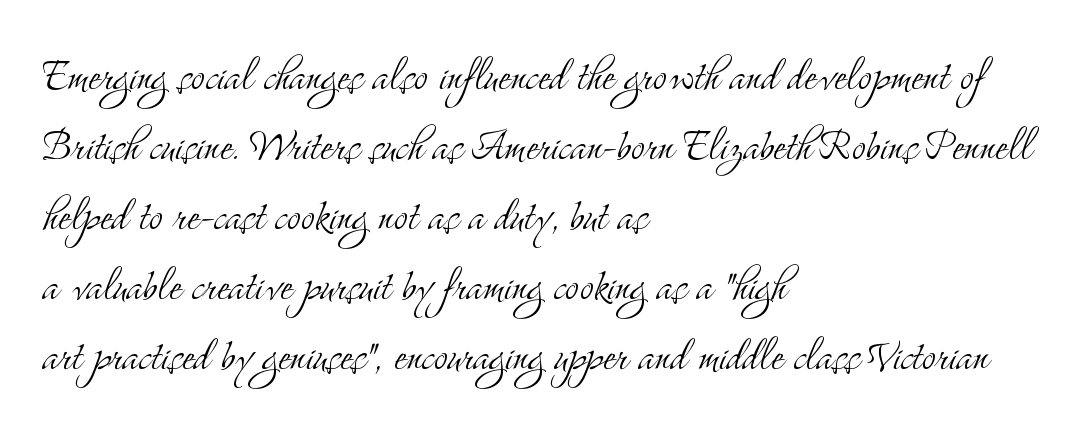
Q: Is the text bold? A: No.
Q: Is the text italic (slanted)? A: Yes.
Q: Is the typeface a serif or a sans-serif typeface? A: Serif.
Q: Is the text underlined? A: No.
Q: How is the paragraph aligned? A: Left-aligned.
Q: Is the spacing between letters normal or unusually wide? A: Normal.
Q: Is the spacing between lines tight, normal or loose? A: Normal.
Q: Width (condensed, normal, or wide)? A: Condensed.
Q: Stroke contrast? A: Medium.
Q: x-height? A: Small.
Q: Monospaced? A: No.
